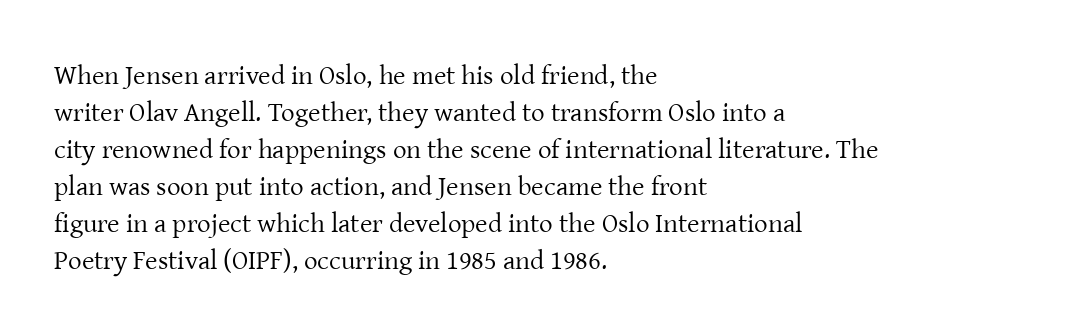
The image shows 27 px text type, upright; set left-aligned, normal line spacing (1.37x), normal letter spacing, not underlined.
